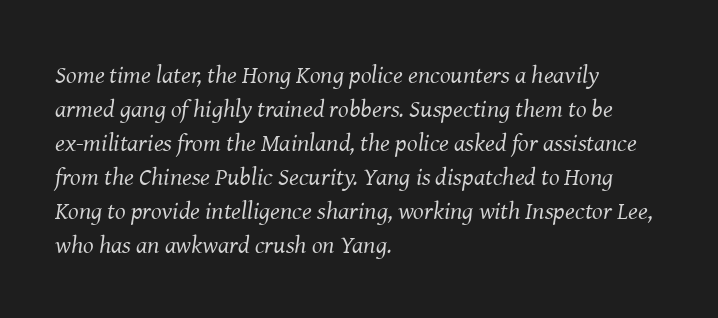
Q: Is the text bold? A: No.
Q: Is the text italic (slanted)? A: Yes, it leans right by about 8 degrees.
Q: Is the text underlined? A: No.
Q: How is the paragraph aligned? A: Left-aligned.
Q: Is the spacing between letters normal or unusually wide? A: Normal.
Q: Is the spacing between lines tight, normal or loose? A: Normal.
